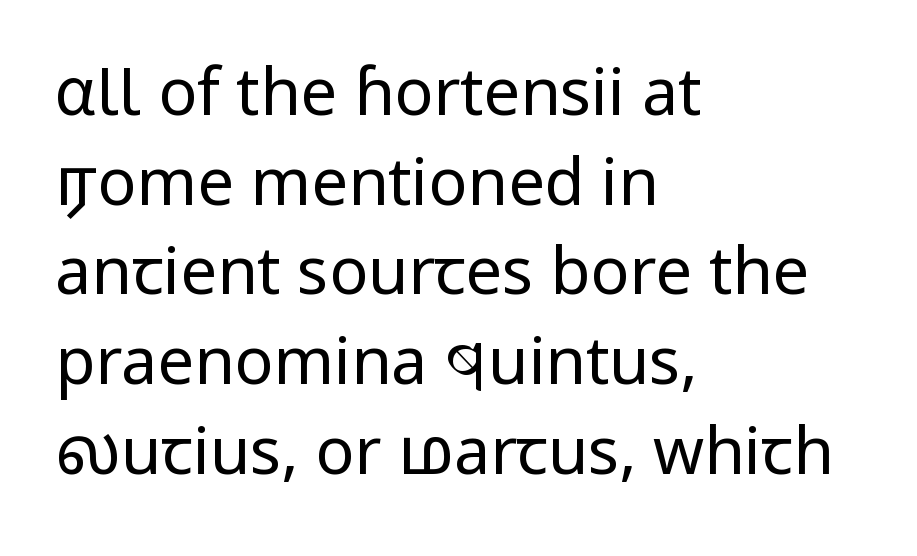
Q: Is the text bold? A: No.
Q: Is the text italic (slanted)? A: No, it is upright.
Q: Is the typeface a serif or a sans-serif typeface? A: Sans-serif.
Q: Is the text underlined? A: No.
Q: How is the paragraph aligned? A: Left-aligned.
Q: Is the spacing between letters normal or unusually wide? A: Normal.
Q: Is the spacing between lines tight, normal or loose? A: Normal.
Q: Width (condensed, normal, or wide)? A: Normal.
Q: Stroke contrast? A: Low.
Q: x-height? A: Medium.
Q: Monospaced? A: No.
